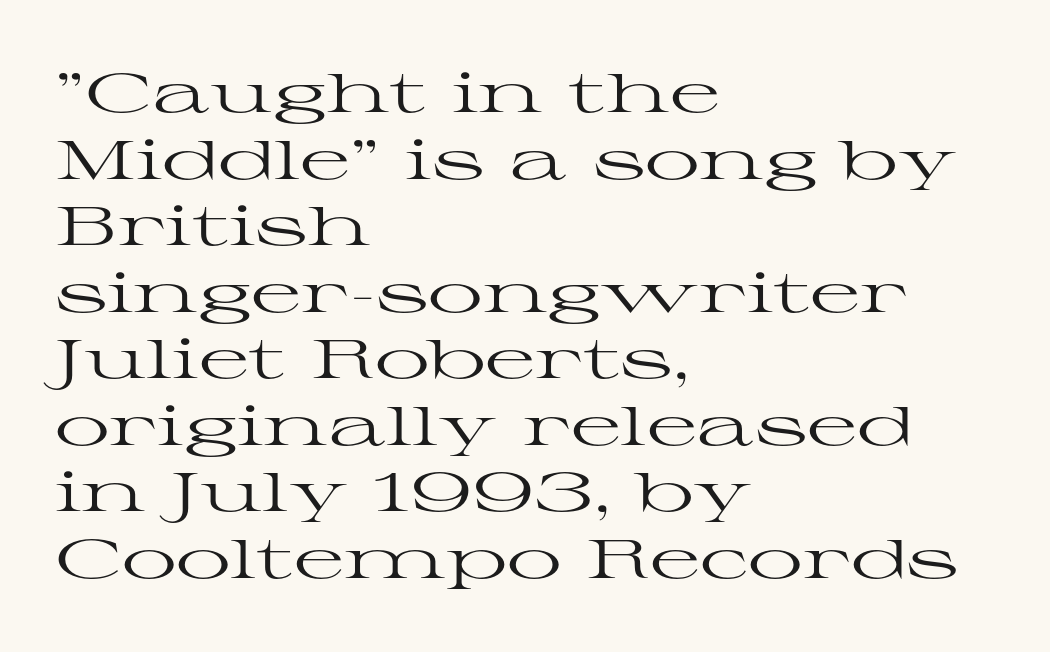
The image shows 55 px regular-weight, wide serif type, upright; set left-aligned, line spacing 1.21x, normal letter spacing, not underlined; high stroke contrast and a medium x-height.
